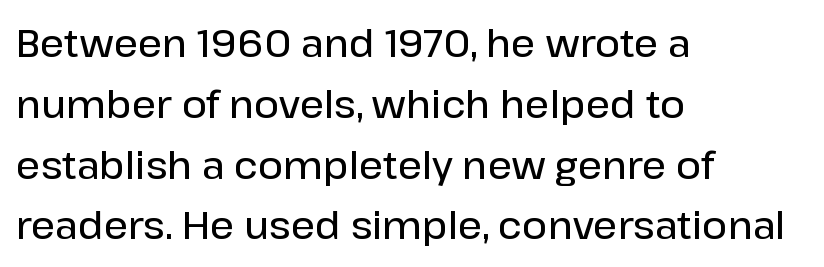
The image shows 38 px semibold sans-serif type, upright; set left-aligned, normal line spacing (1.6x), normal letter spacing, not underlined; low stroke contrast and a medium x-height.
